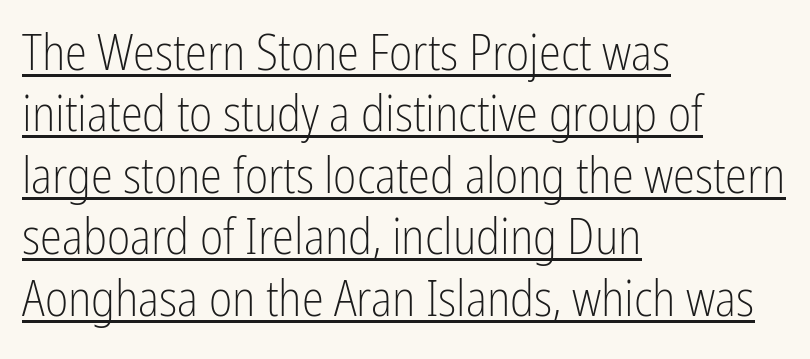
Q: Is the text bold? A: No.
Q: Is the text italic (slanted)? A: No, it is upright.
Q: Is the typeface a serif or a sans-serif typeface? A: Sans-serif.
Q: Is the text underlined? A: Yes.
Q: How is the paragraph aligned? A: Left-aligned.
Q: Is the spacing between letters normal or unusually wide? A: Normal.
Q: Width (condensed, normal, or wide)? A: Condensed.
Q: Stroke contrast? A: Low.
Q: x-height? A: Medium.
Q: Monospaced? A: No.
